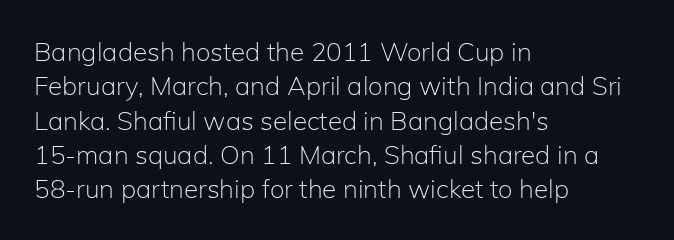
Leftover space on each line is placed entirely after the last word. Notice how the stems are strictly vertical — no italics here. The rendering uses a moderate line-height, typical for paragraphs. Underlining? Definitely not there. A light-to-regular cut is what we see here.
